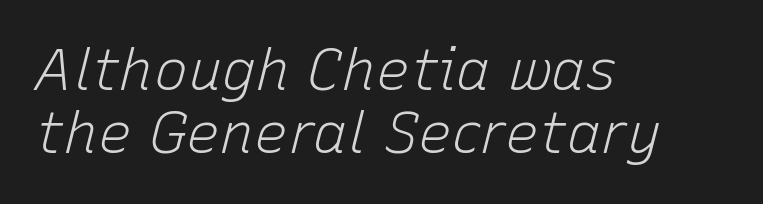
The image shows 57 px light type, italic (leaning right); set left-aligned, tight line spacing (1.11x), normal letter spacing, not underlined; low stroke contrast and a medium x-height.
